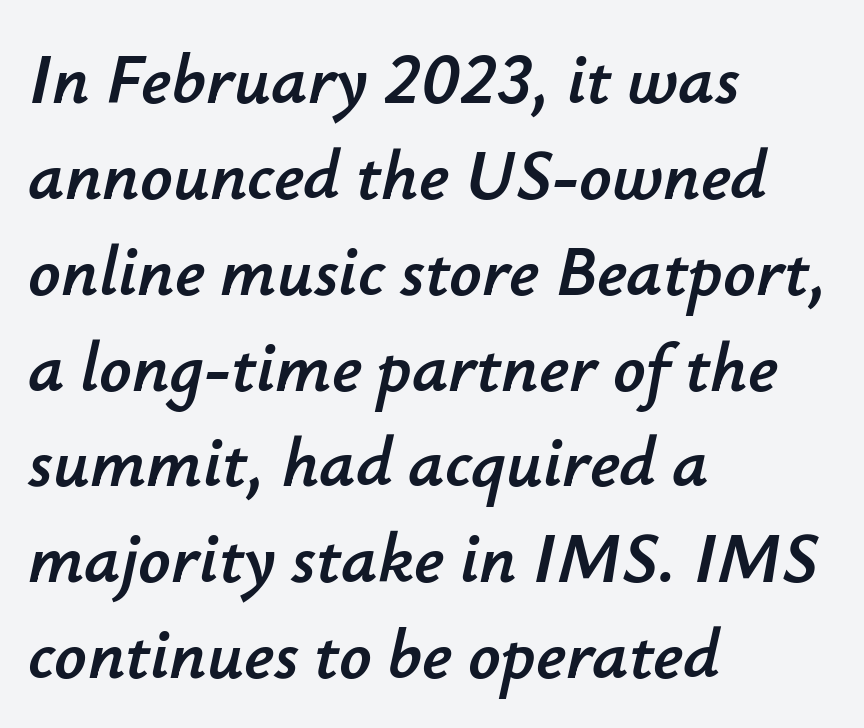
Leftover space on each line is placed entirely after the last word. Think of a printed novel: that variable character pitch is what you see here. Every character sits at an angle, as italics do. The type is set solid horizontally, with unmodified tracking. Notice how descenders clear the ascenders below comfortably — that's standard leading. Any mark beneath the type? The region is blank.
